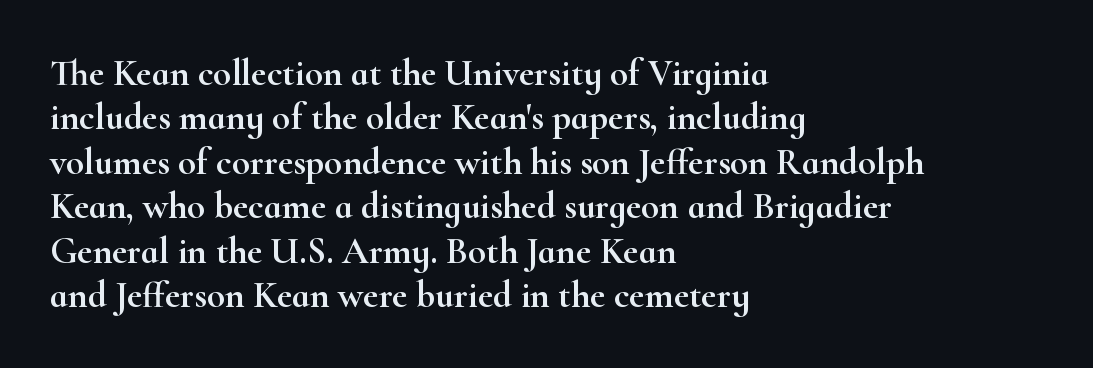
{"serif": "yes", "italic": "no", "width": "wide", "stroke_contrast": "high", "x_height": "small", "monospaced": "no", "underline": "no", "align": "left", "line_spacing_ratio": 1.2, "letter_spacing": "normal", "letter_spacing_em": 0.0, "glyph_px": 37}
